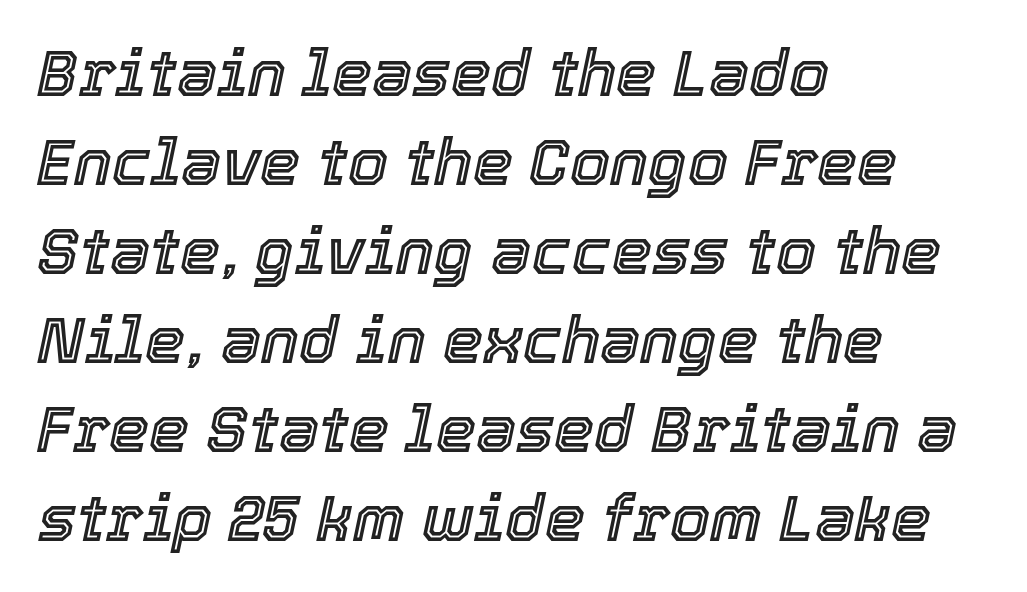
Q: Is the text italic (slanted)? A: Yes, it leans right by about 12 degrees.
Q: Is the text underlined? A: No.
Q: How is the paragraph aligned? A: Left-aligned.
Q: Is the spacing between letters normal or unusually wide? A: Normal.
Q: Is the spacing between lines tight, normal or loose? A: Normal.
Q: Width (condensed, normal, or wide)? A: Normal.
Q: x-height? A: Medium.
Q: Monospaced? A: No.
